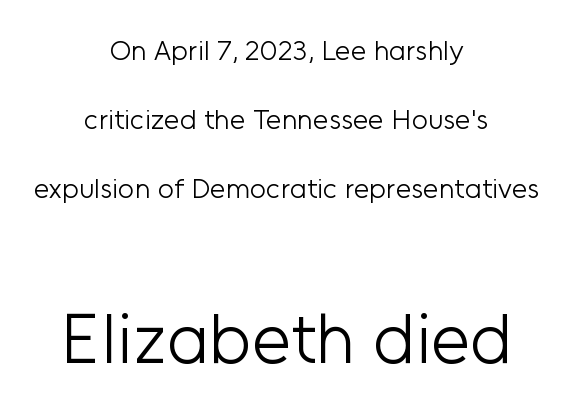
Baseline-to-baseline distance is far greater than the letter height. You could not count columns in this text — the font is proportionally spaced. Stem width sits at or under what a default text font uses. Check under the words: just untouched page.
